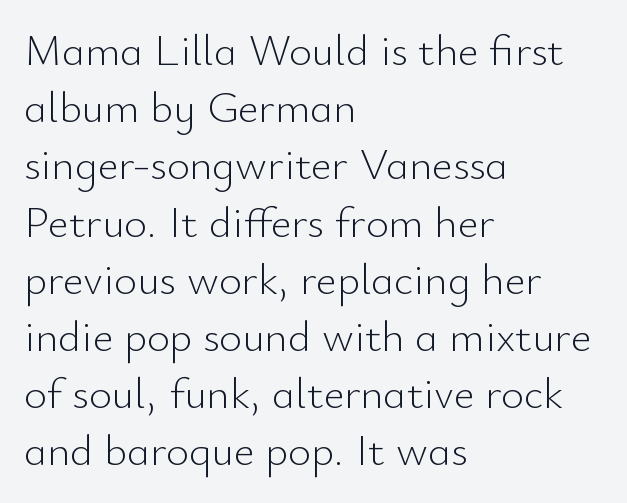
The image shows 44 px light sans-serif type, upright; set left-aligned, normal line spacing (1.3x), normal letter spacing, not underlined; low stroke contrast and a small x-height.
